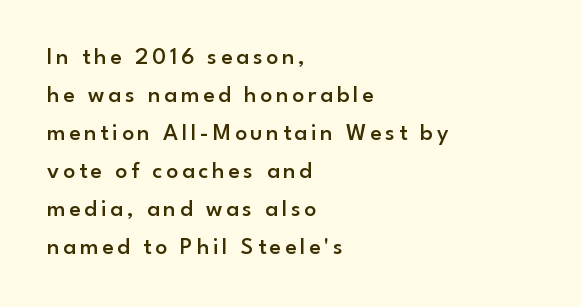
Q: Is the text bold? A: Semi-bold.
Q: Is the text italic (slanted)? A: No, it is upright.
Q: Is the text underlined? A: No.
Q: How is the paragraph aligned? A: Left-aligned.
Q: Is the spacing between lines tight, normal or loose? A: Normal.
